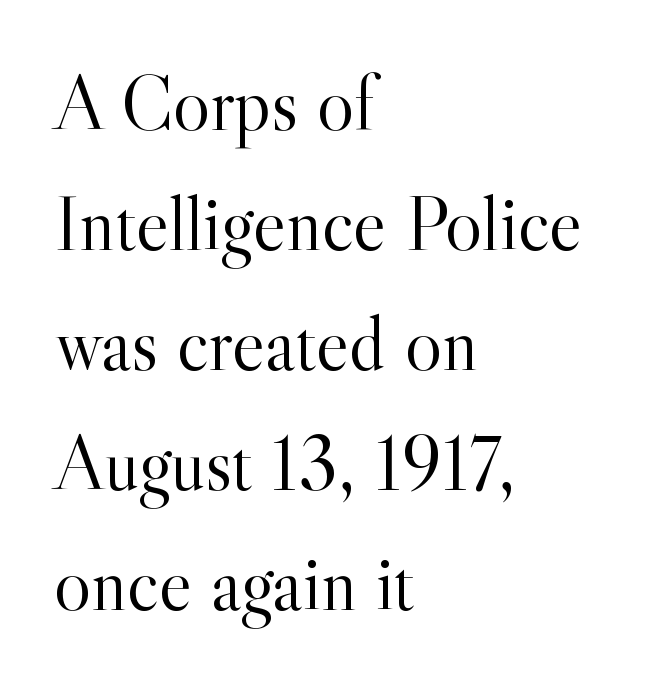
{"serif": "yes", "italic": "no", "bold": "no", "weight": "light", "width": "normal", "x_height": "small", "monospaced": "no", "underline": "no", "align": "left", "line_spacing": "normal", "line_spacing_ratio": 1.54, "letter_spacing": "normal", "letter_spacing_em": 0.0, "glyph_px": 78}
